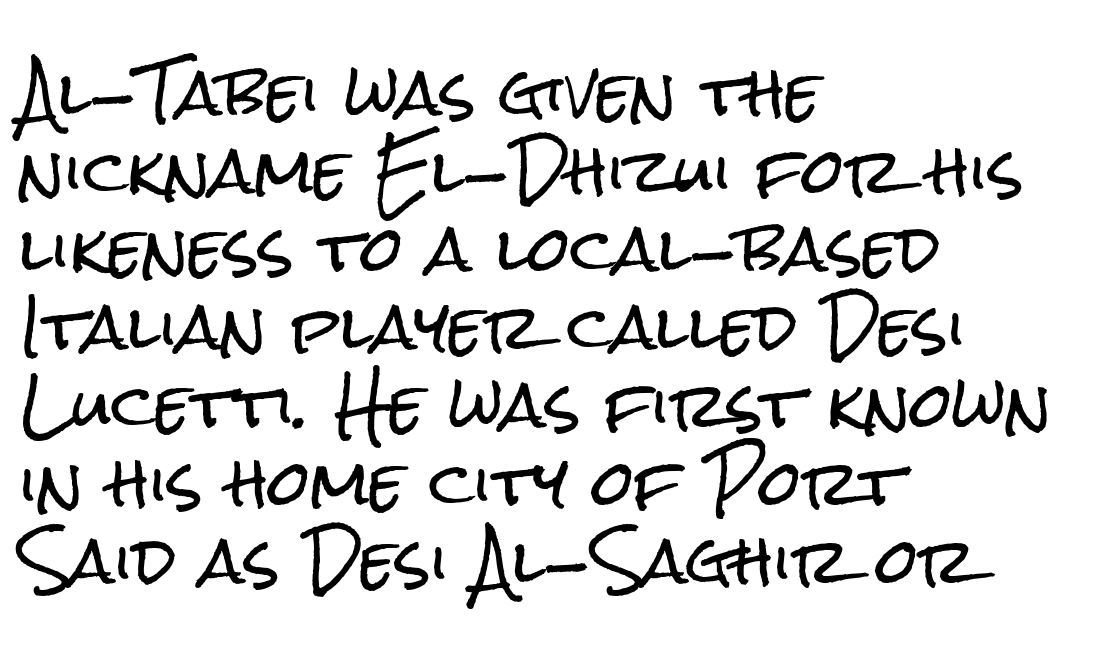
{"serif": "no", "italic": "no", "width": "condensed", "stroke_contrast": "low", "x_height": "medium", "monospaced": "no", "underline": "no", "align": "left", "line_spacing": "normal", "line_spacing_ratio": 1.28, "letter_spacing": "normal", "letter_spacing_em": 0.0, "glyph_px": 61}
